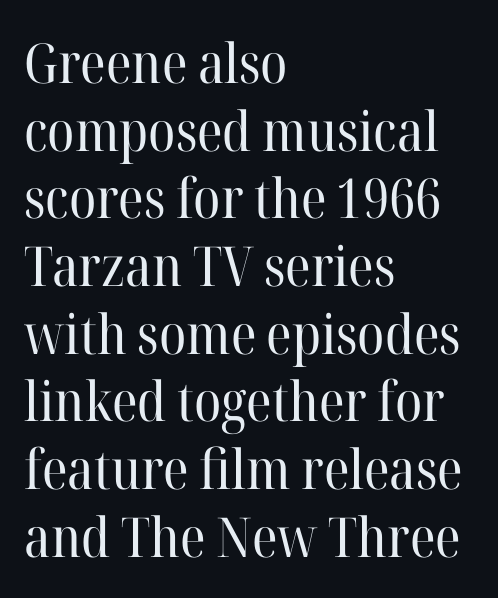
Q: Is the text bold? A: No.
Q: Is the text italic (slanted)? A: No, it is upright.
Q: Is the typeface a serif or a sans-serif typeface? A: Serif.
Q: Is the text underlined? A: No.
Q: How is the paragraph aligned? A: Left-aligned.
Q: Is the spacing between letters normal or unusually wide? A: Normal.
Q: Width (condensed, normal, or wide)? A: Normal.
Q: Stroke contrast? A: High.
Q: x-height? A: Medium.
Q: Monospaced? A: No.
